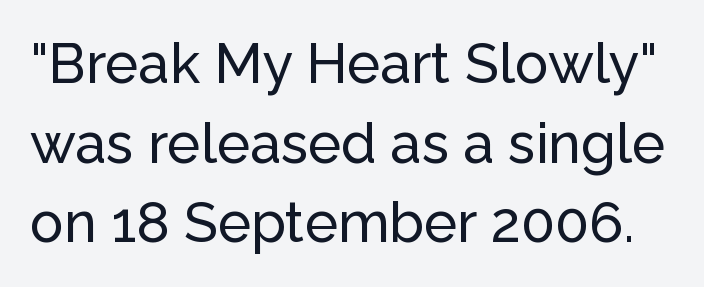
{"serif": "no", "italic": "no", "width": "normal", "stroke_contrast": "low", "x_height": "medium", "monospaced": "no", "underline": "no", "line_spacing": "normal", "line_spacing_ratio": 1.42, "letter_spacing": "normal", "letter_spacing_em": 0.0, "glyph_px": 56}
